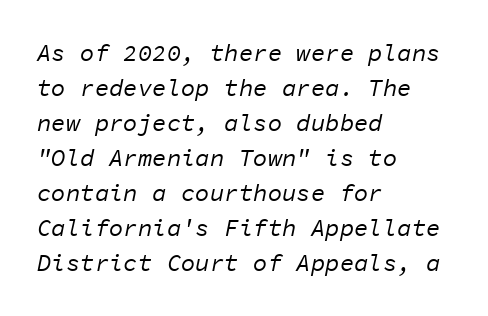
The image shows 24 px text type, italic (leaning right); set left-aligned, normal line spacing (1.46x), normal letter spacing, not underlined.
